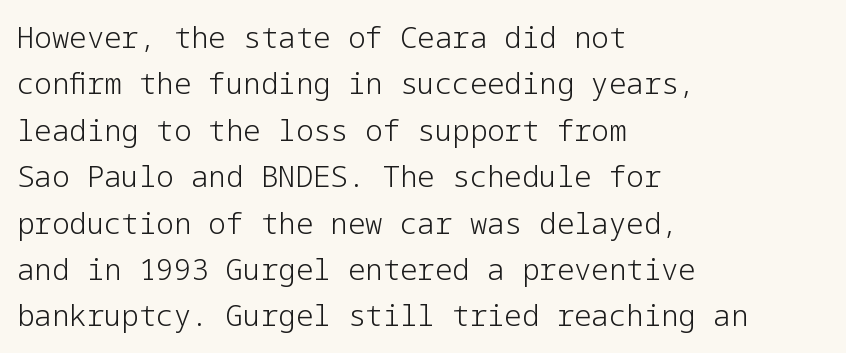
Designer's note — italics off, roman on. This rendering employs a face without finishing strokes, i.e., a sans-serif. Line spacing here is normal. Default kerning and tracking; the words read as compact shapes. Underline: absent.
